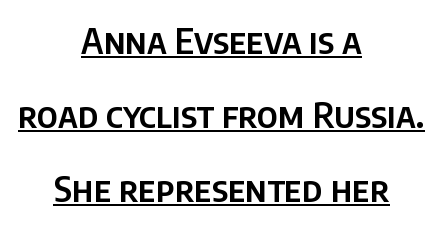
The image shows 34 px sans-serif type, upright; set centered, loose line spacing (2.18x), normal letter spacing, underlined; low stroke contrast and a large x-height.
